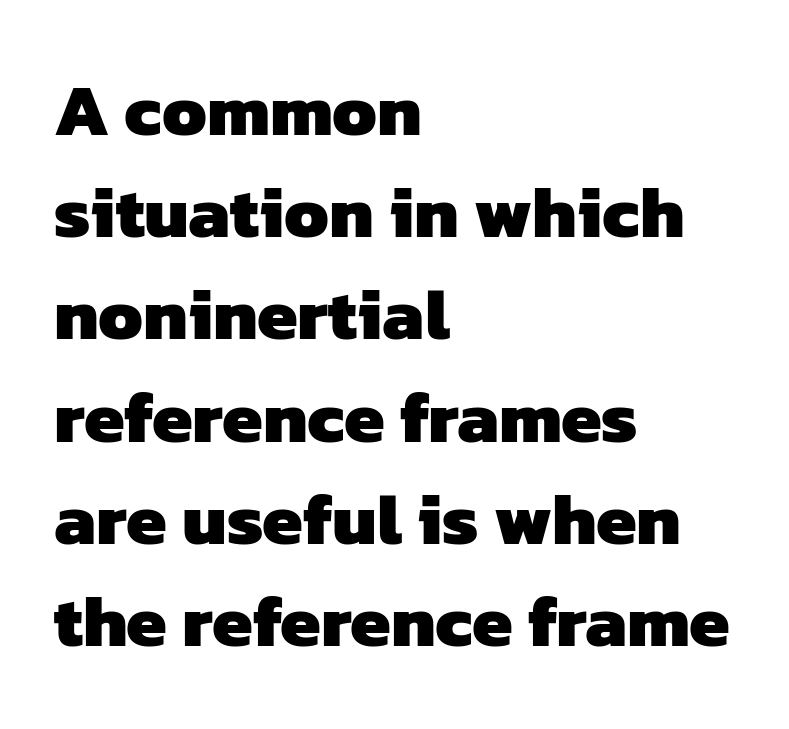
The image shows 73 px heavy sans-serif type; set left-aligned, normal line spacing (1.4x), normal letter spacing, not underlined; low stroke contrast and a medium x-height.
